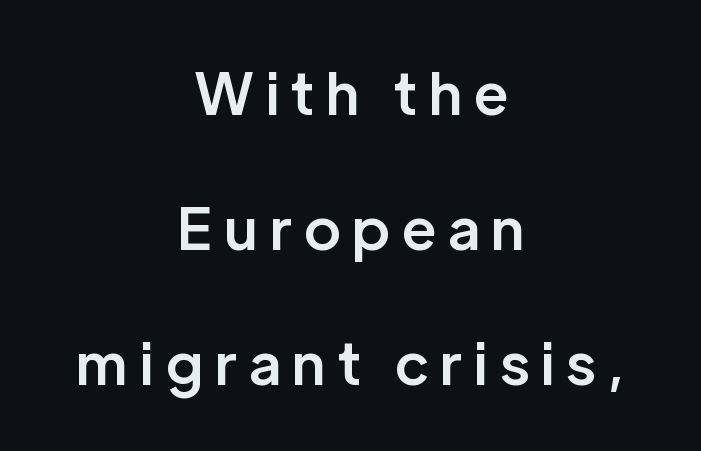
Q: Is the text bold? A: Semi-bold.
Q: Is the text italic (slanted)? A: No, it is upright.
Q: Is the typeface a serif or a sans-serif typeface? A: Sans-serif.
Q: Is the text underlined? A: No.
Q: How is the paragraph aligned? A: Centered.
Q: Is the spacing between letters normal or unusually wide? A: Unusually wide.
Q: Is the spacing between lines tight, normal or loose? A: Loose.
Q: Width (condensed, normal, or wide)? A: Normal.
Q: Stroke contrast? A: Low.
Q: x-height? A: Medium.
Q: Monospaced? A: No.
